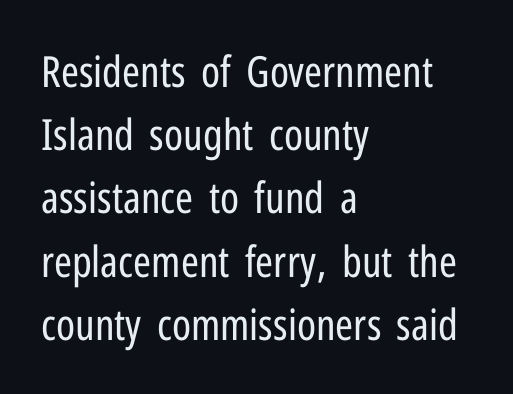
Q: Is the text bold? A: No.
Q: Is the text italic (slanted)? A: No, it is upright.
Q: Is the typeface a serif or a sans-serif typeface? A: Sans-serif.
Q: Is the text underlined? A: No.
Q: How is the paragraph aligned? A: Left-aligned.
Q: Is the spacing between letters normal or unusually wide? A: Normal.
Q: Is the spacing between lines tight, normal or loose? A: Normal.
Q: Width (condensed, normal, or wide)? A: Condensed.
Q: Stroke contrast? A: Low.
Q: x-height? A: Medium.
Q: Monospaced? A: No.
